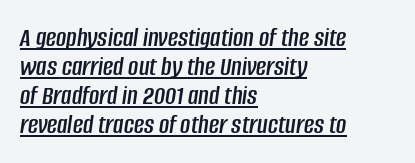
Q: Is the text italic (slanted)? A: Yes, it leans right by about 8 degrees.
Q: Is the text underlined? A: Yes.
Q: How is the paragraph aligned? A: Left-aligned.
Q: Is the spacing between letters normal or unusually wide? A: Normal.
Q: Is the spacing between lines tight, normal or loose? A: Tight.
Q: Width (condensed, normal, or wide)? A: Condensed.
Q: Stroke contrast? A: Low.
Q: x-height? A: Large.
Q: Monospaced? A: No.
